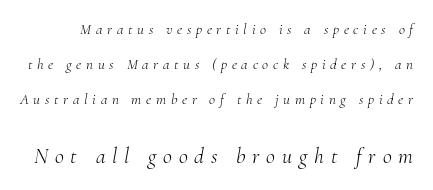
The image shows 22 px text type, italic (leaning right); set loose line spacing (2.32x), unusually wide letter spacing (+0.31 em), not underlined; the second (bottom) block is 1.47x larger.
